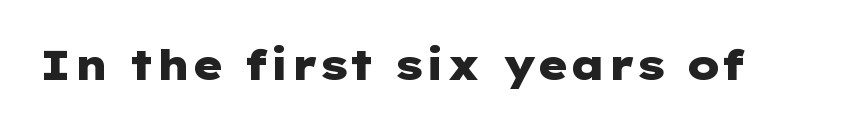
{"serif": "no", "italic": "no", "bold": "yes", "weight": "heavy", "width": "wide", "stroke_contrast": "low", "x_height": "medium", "underline": "no", "letter_spacing": "normal", "letter_spacing_em": 0.0, "glyph_px": 42}
